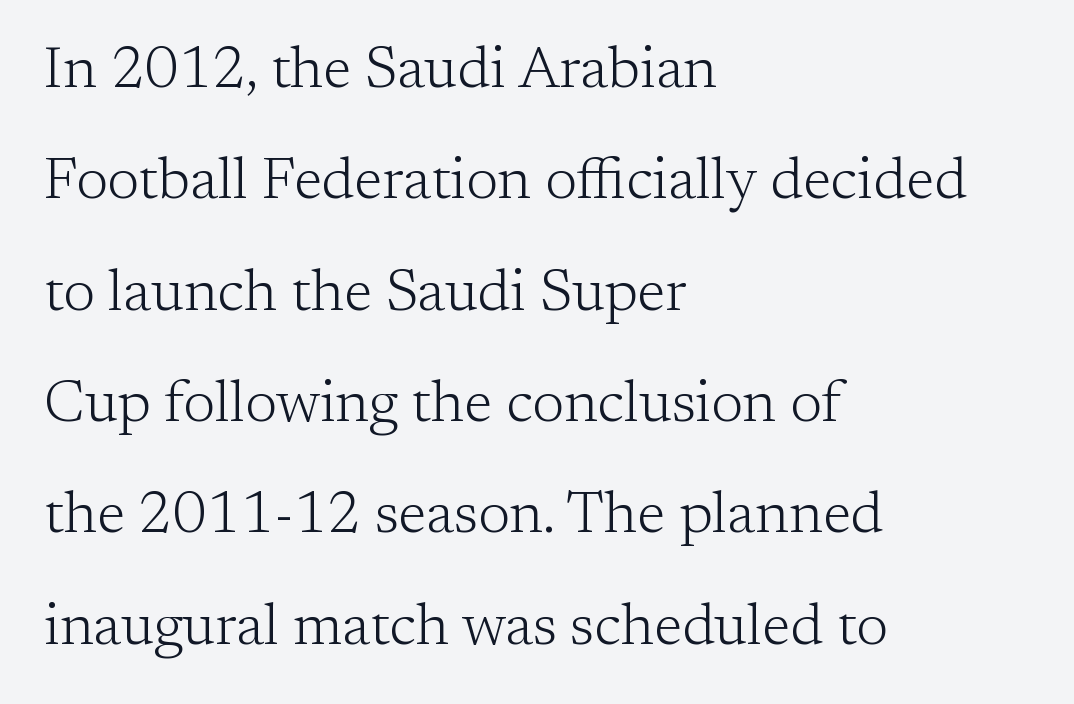
Q: Is the text bold? A: No.
Q: Is the text italic (slanted)? A: No, it is upright.
Q: Is the typeface a serif or a sans-serif typeface? A: Serif.
Q: Is the text underlined? A: No.
Q: How is the paragraph aligned? A: Left-aligned.
Q: Is the spacing between letters normal or unusually wide? A: Normal.
Q: Is the spacing between lines tight, normal or loose? A: Loose.
Q: Width (condensed, normal, or wide)? A: Normal.
Q: Stroke contrast? A: Low.
Q: x-height? A: Medium.
Q: Monospaced? A: No.
